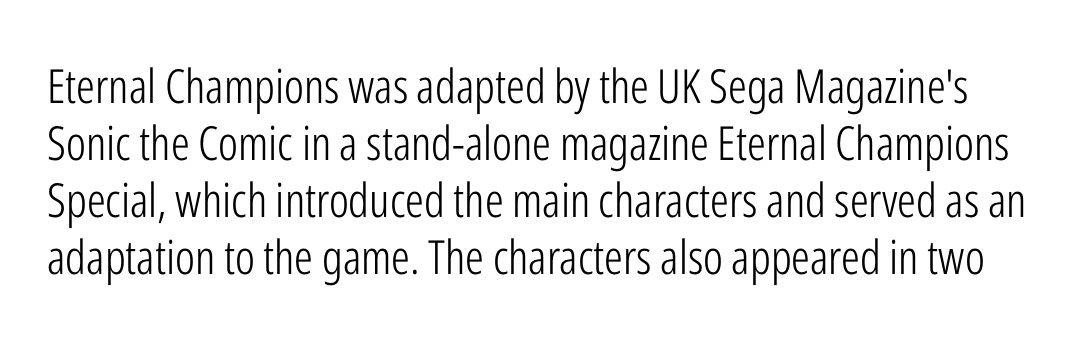
The lettering holds an erect, upright posture throughout. Spacing verdict: proportional, widths tailored to each character. Spacing between characters is what you'd get straight out of the box. The face used here is a sans, in the tradition of grotesques and geometrics. Anything drawn beneath the words? Only blank space. Nothing heavy about these letters — not bold at all.
